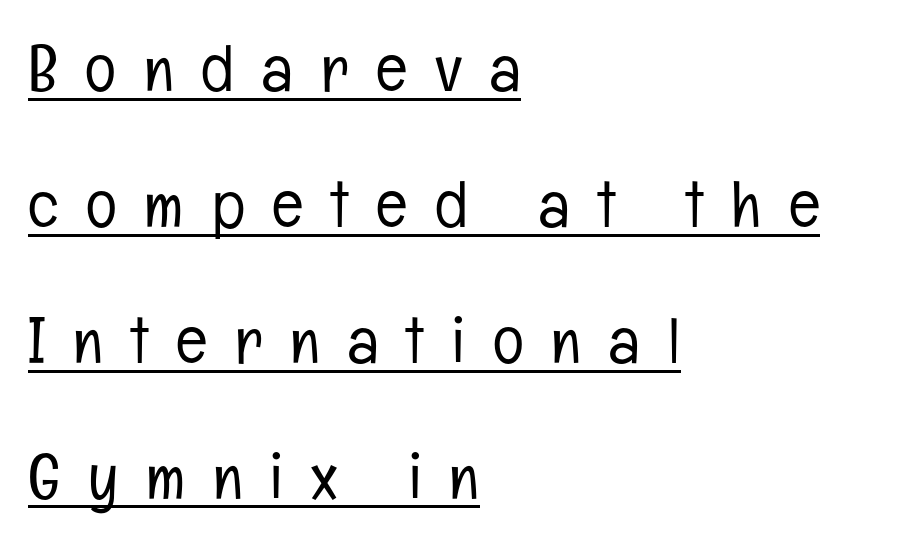
The image shows 65 px light, condensed sans-serif type, upright; set left-aligned, loose line spacing (2.09x), unusually wide letter spacing (+0.43 em), underlined; low stroke contrast and a medium x-height.
